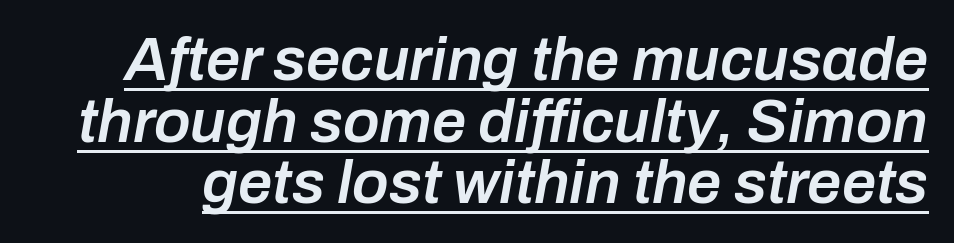
Q: Is the text bold? A: Semi-bold.
Q: Is the text italic (slanted)? A: Yes, it leans right by about 10 degrees.
Q: Is the text underlined? A: Yes.
Q: Is the spacing between letters normal or unusually wide? A: Normal.
Q: Is the spacing between lines tight, normal or loose? A: Tight.
Q: Width (condensed, normal, or wide)? A: Normal.
Q: Stroke contrast? A: Low.
Q: x-height? A: Medium.
Q: Monospaced? A: No.
